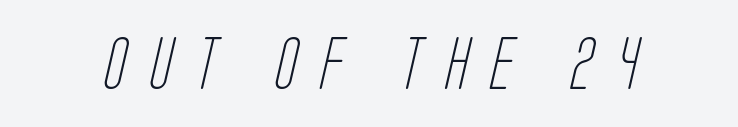
Q: Is the text bold? A: No.
Q: Is the typeface a serif or a sans-serif typeface? A: Sans-serif.
Q: Is the text underlined? A: No.
Q: Is the spacing between letters normal or unusually wide? A: Unusually wide.
Q: Width (condensed, normal, or wide)? A: Condensed.
Q: Stroke contrast? A: Low.
Q: x-height? A: Large.
Q: Monospaced? A: No.
